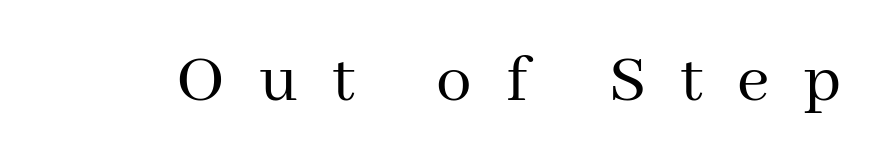
Each stroke keeps to a modest, everyday thickness or less. This sample has the flowing, uneven cadence of proportional lettering. Regarding serifs, this sample has them. Honestly, there is no underline to notice here at all. The gaps between neighbouring characters are conspicuously large.
